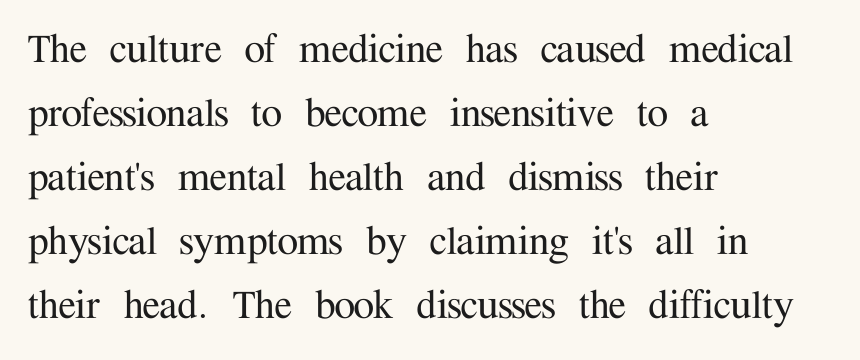
The strip under each line holds only bare page. Check where the strokes stop: tiny serifs finish them off. The letters sit at their default tracking, neither squeezed nor spread. Casual observation: everything's shoved over to the left. When letters stand straight like this, we call the style roman or upright. Note the varied advance widths — an 'i' is clearly narrower than an 'm'.
